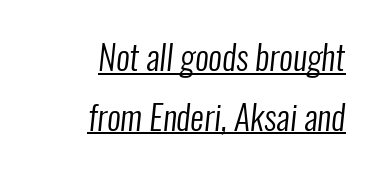
Spacing between characters is what you'd get straight out of the box. The letters advance in unequal steps, a hallmark of proportional type. Each stroke keeps to a modest, everyday thickness or less. These characters rest on top of a visible drawn line. Note: no serifs on the glyphs.
